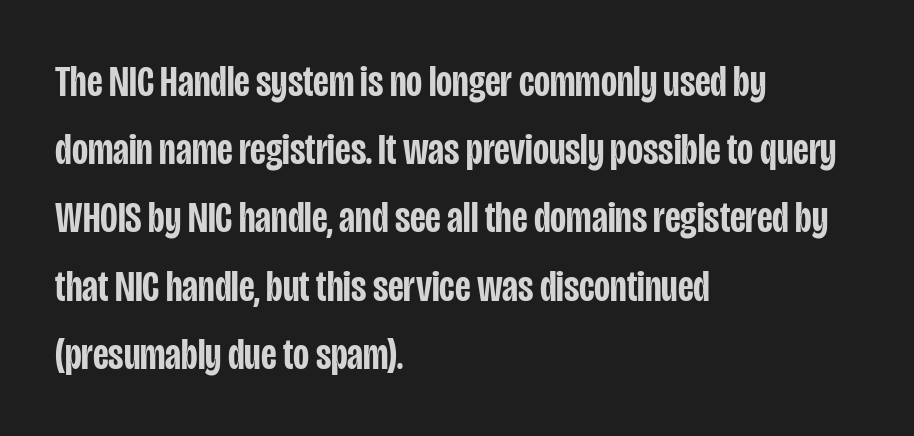
{"serif": "no", "italic": "no", "bold": "semi", "weight": "semibold", "width": "condensed", "stroke_contrast": "low", "x_height": "large", "monospaced": "no", "underline": "no", "align": "left", "line_spacing": "normal", "line_spacing_ratio": 1.55, "letter_spacing": "normal", "letter_spacing_em": 0.0, "glyph_px": 44}
